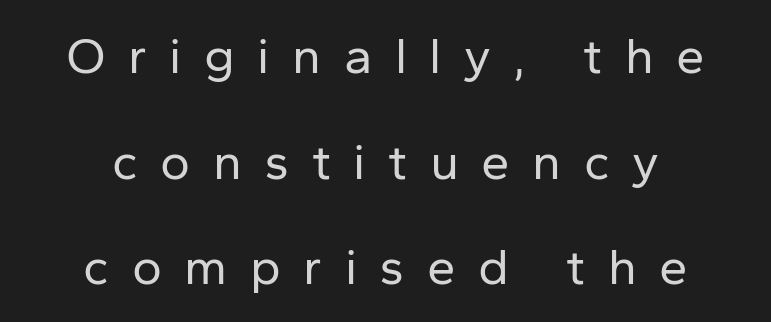
{"serif": "no", "italic": "no", "bold": "no", "weight": "regular", "width": "normal", "stroke_contrast": "low", "x_height": "medium", "monospaced": "no", "underline": "no", "align": "center", "line_spacing": "loose", "line_spacing_ratio": 2.07, "letter_spacing": "wide", "letter_spacing_em": 0.44, "glyph_px": 51}
